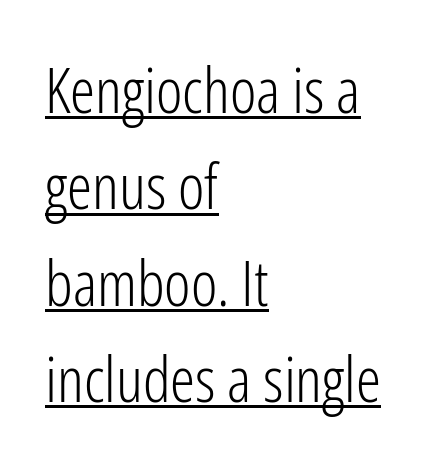
{"serif": "no", "italic": "no", "bold": "no", "weight": "light", "width": "condensed", "stroke_contrast": "low", "x_height": "medium", "monospaced": "no", "underline": "yes", "align": "left", "line_spacing": "normal", "line_spacing_ratio": 1.53, "letter_spacing": "normal", "letter_spacing_em": 0.0, "glyph_px": 63}
